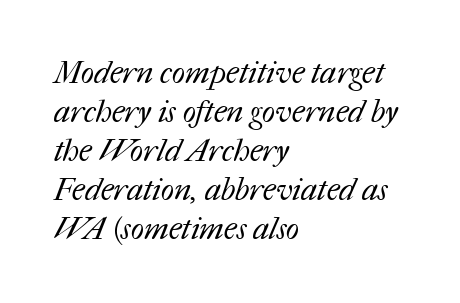
{"bold": "no", "weight": "regular", "width": "normal", "stroke_contrast": "medium", "x_height": "medium", "monospaced": "no", "underline": "no", "align": "left", "line_spacing": "normal", "line_spacing_ratio": 1.26, "letter_spacing": "normal", "letter_spacing_em": 0.0, "glyph_px": 31}
